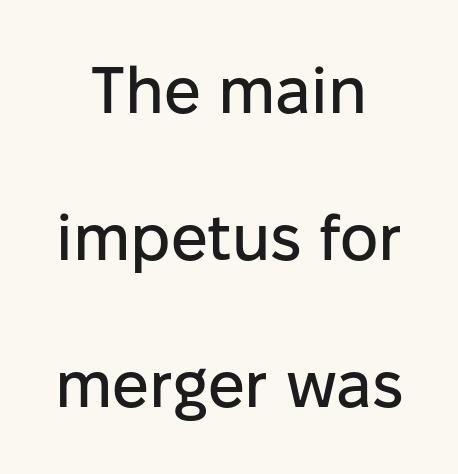
The image shows 65 px sans-serif type, upright; set centered, loose line spacing (2.26x), normal letter spacing, not underlined; low stroke contrast and a medium x-height.
